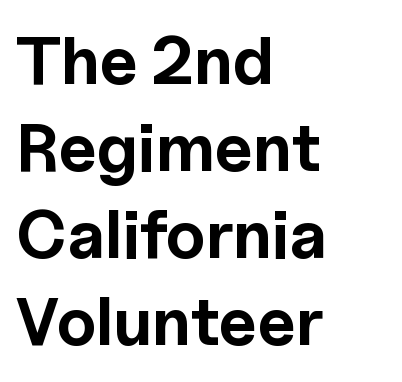
Q: Is the text bold? A: Yes.
Q: Is the text italic (slanted)? A: No, it is upright.
Q: Is the typeface a serif or a sans-serif typeface? A: Sans-serif.
Q: Is the text underlined? A: No.
Q: How is the paragraph aligned? A: Left-aligned.
Q: Is the spacing between letters normal or unusually wide? A: Normal.
Q: Is the spacing between lines tight, normal or loose? A: Normal.
Q: Width (condensed, normal, or wide)? A: Normal.
Q: x-height? A: Medium.
Q: Monospaced? A: No.
